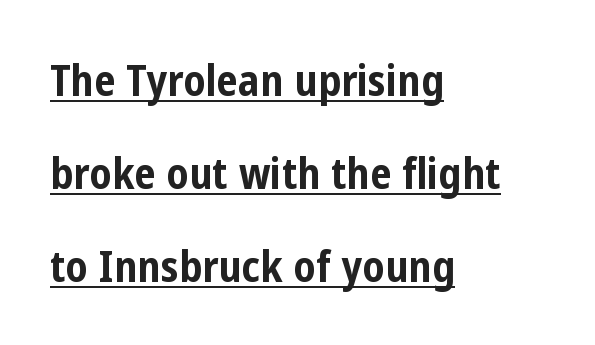
Does the type have serifs? No, each stem ends abruptly. Nothing unusual about the tracking: characters are spaced as the font intends. Emphasis is given by a line drawn under the lettering. These lines are set flush left with a ragged right edge. Typesetter's note: full bold, strokes at maximum text heaviness.
